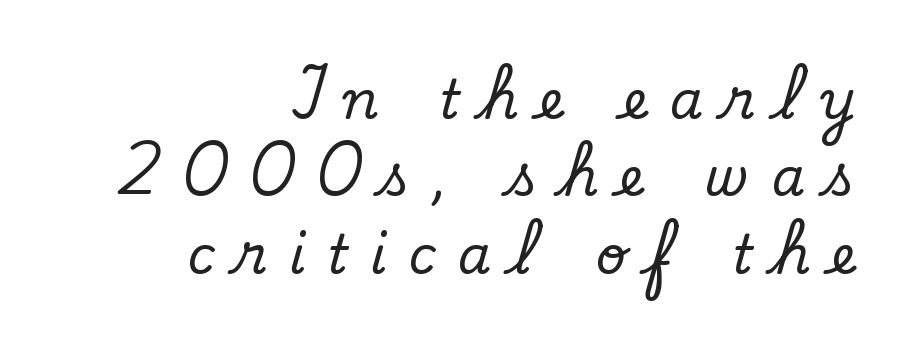
{"serif": "yes", "width": "normal", "stroke_contrast": "low", "x_height": "small", "monospaced": "no", "underline": "no", "align": "right", "line_spacing": "normal", "line_spacing_ratio": 1.46, "letter_spacing": "wide", "letter_spacing_em": 0.42, "glyph_px": 53}
